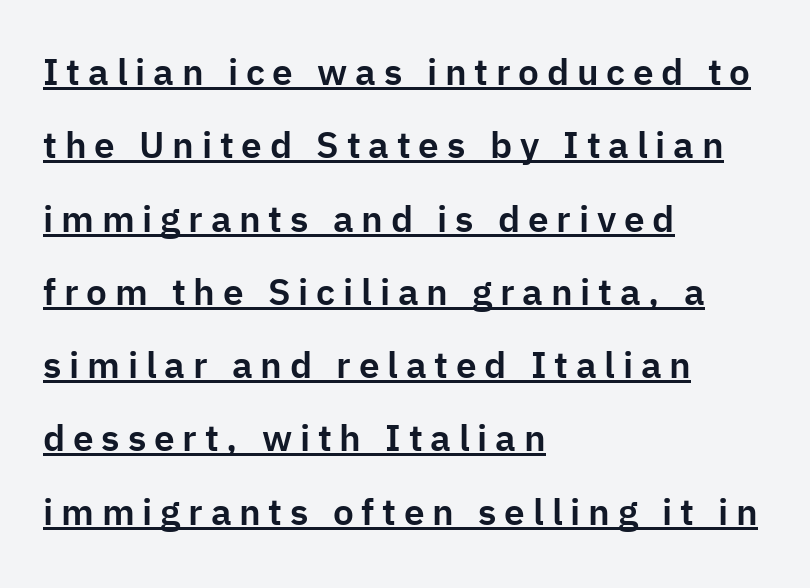
Q: Is the text italic (slanted)? A: No, it is upright.
Q: Is the typeface a serif or a sans-serif typeface? A: Sans-serif.
Q: Is the text underlined? A: Yes.
Q: How is the paragraph aligned? A: Left-aligned.
Q: Is the spacing between letters normal or unusually wide? A: Unusually wide.
Q: Is the spacing between lines tight, normal or loose? A: Loose.
Q: Width (condensed, normal, or wide)? A: Normal.
Q: Stroke contrast? A: Low.
Q: x-height? A: Medium.
Q: Monospaced? A: No.
